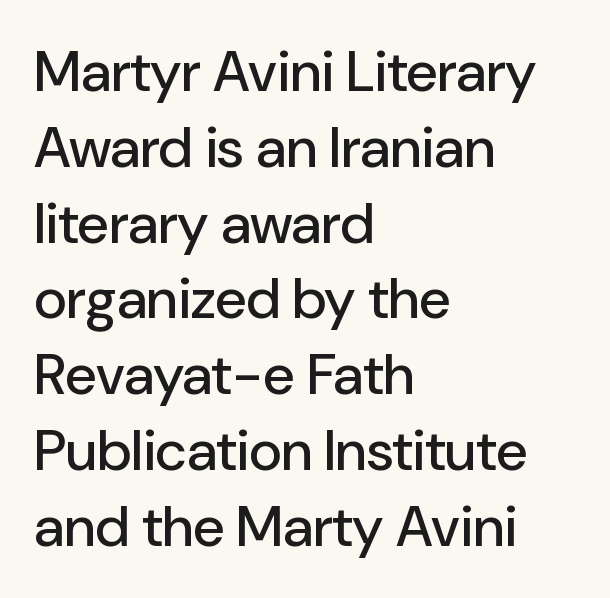
Tracking value appears to be zero — textbook default spacing. If you drew a line through each stem, it would be perfectly vertical. Glance below the letters and you will spot only blank space. A typesetter would call this leading conventional body-copy spacing. Leftover space on each line is placed entirely after the last word.
